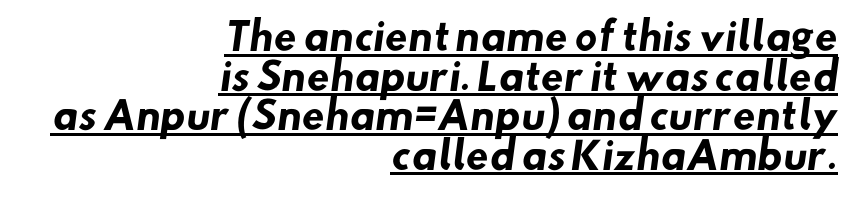
The image shows 37 px heavy sans-serif type; set right-aligned, tight line spacing (1.07x), normal letter spacing, underlined; low stroke contrast and a small x-height.
